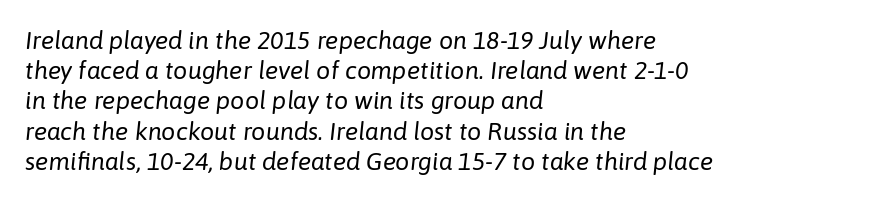
{"italic": "yes", "lean": "right", "slant_degrees": 6, "bold": "no", "underline": "no", "align": "left", "line_spacing_ratio": 1.21, "letter_spacing": "normal", "letter_spacing_em": 0.0, "glyph_px": 25}
